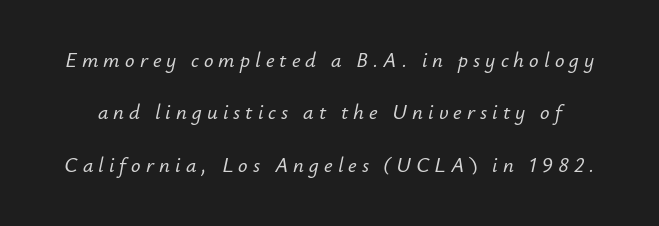
Substantial extra tracking has been applied to these lines. Students, observe: this is what heavily led, spacious text looks like. The area under the type is left untouched. You can tell it's italic because the verticals aren't actually vertical.
